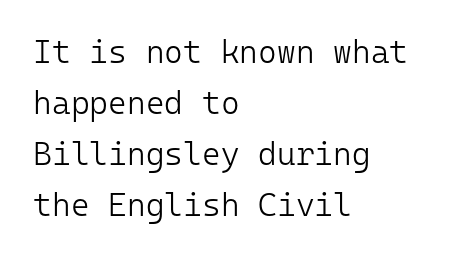
Every row of glyphs begins at an identical x-position on the left. Here the designer chose a console-style face with uniform glyph widths. Glyph-to-glyph distance matches everyday printed text. This is roman type, the default non-slanted kind. The block of text has a typical density, with ordinary space between rows.
